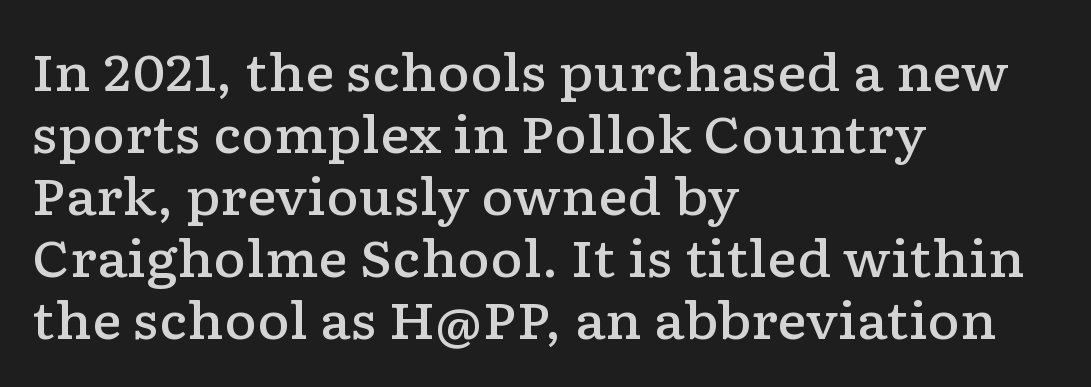
In terms of weight, the rendering is demibold, just under bold. Clear beneath every line of the passage. A typesetter would label this face a serif. Do the characters align in a grid? No, the font is proportional. Posture: straight, roman, zero tilt. Caption: multi-line text, flush left, ragged right.
